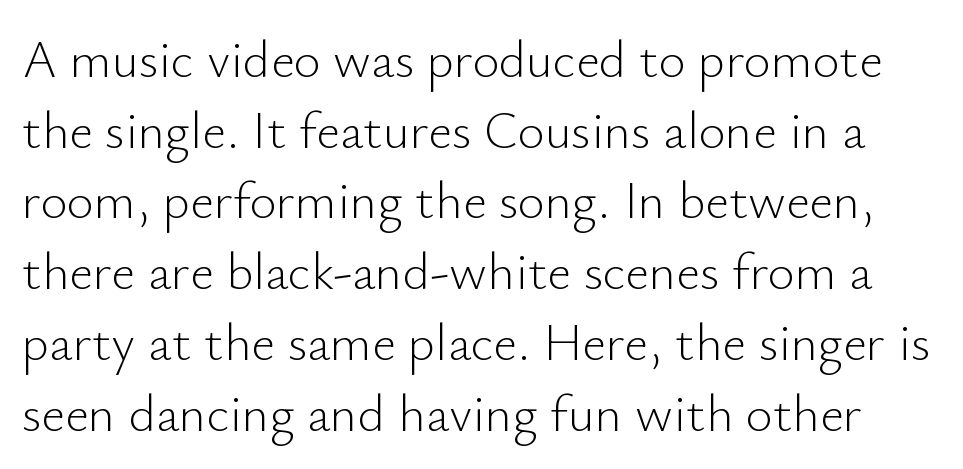
Q: Is the text bold? A: No.
Q: Is the text italic (slanted)? A: No, it is upright.
Q: Is the typeface a serif or a sans-serif typeface? A: Sans-serif.
Q: Is the text underlined? A: No.
Q: Is the spacing between letters normal or unusually wide? A: Normal.
Q: Is the spacing between lines tight, normal or loose? A: Normal.
Q: Width (condensed, normal, or wide)? A: Normal.
Q: Stroke contrast? A: Low.
Q: x-height? A: Small.
Q: Monospaced? A: No.
